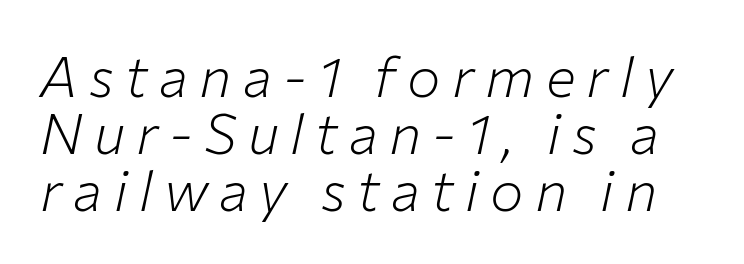
Q: Is the text bold? A: No.
Q: Is the text italic (slanted)? A: Yes, it leans right by about 12 degrees.
Q: Is the text underlined? A: No.
Q: Is the spacing between letters normal or unusually wide? A: Unusually wide.
Q: Is the spacing between lines tight, normal or loose? A: Tight.
Q: Width (condensed, normal, or wide)? A: Normal.
Q: Stroke contrast? A: Low.
Q: x-height? A: Medium.
Q: Monospaced? A: No.
